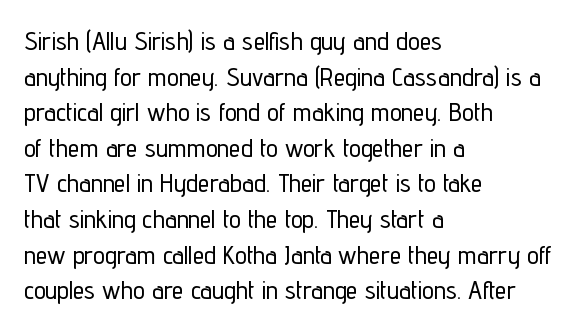
Q: Is the text italic (slanted)? A: No, it is upright.
Q: Is the text underlined? A: No.
Q: How is the paragraph aligned? A: Left-aligned.
Q: Is the spacing between letters normal or unusually wide? A: Normal.
Q: Is the spacing between lines tight, normal or loose? A: Normal.
